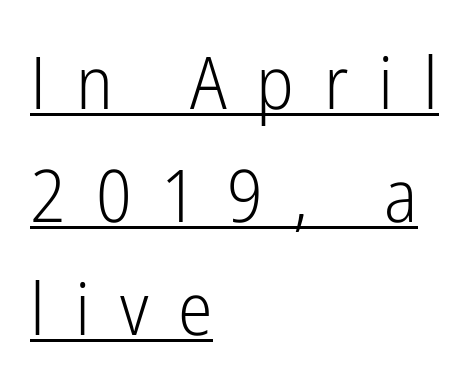
The image shows 73 px light, condensed sans-serif type, upright; set left-aligned, normal line spacing (1.55x), unusually wide letter spacing (+0.41 em), underlined; low stroke contrast and a medium x-height.
